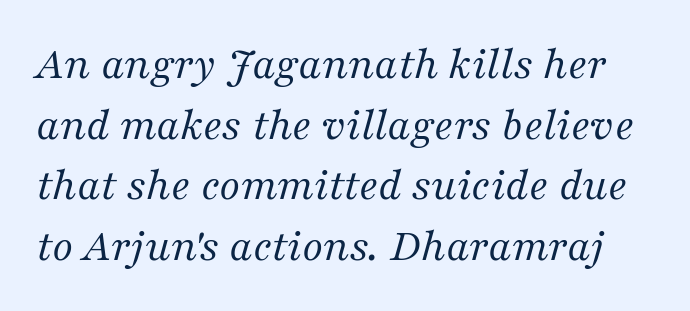
Q: Is the text bold? A: No.
Q: Is the text italic (slanted)? A: Yes, it leans right by about 16 degrees.
Q: Is the typeface a serif or a sans-serif typeface? A: Serif.
Q: Is the text underlined? A: No.
Q: Is the spacing between letters normal or unusually wide? A: Normal.
Q: Is the spacing between lines tight, normal or loose? A: Normal.
Q: Width (condensed, normal, or wide)? A: Normal.
Q: Stroke contrast? A: Medium.
Q: x-height? A: Medium.
Q: Monospaced? A: No.
